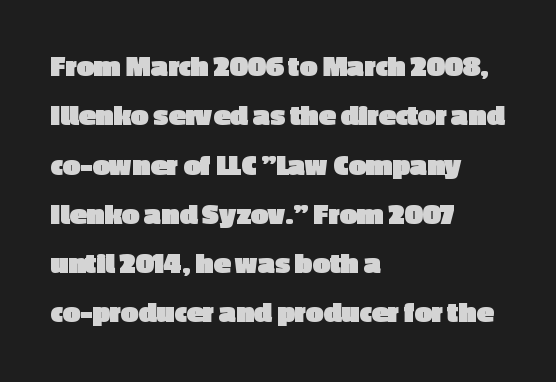
The image shows 31 px heavy sans-serif type, upright; set left-aligned, normal line spacing (1.59x), normal letter spacing, not underlined; a medium x-height.
